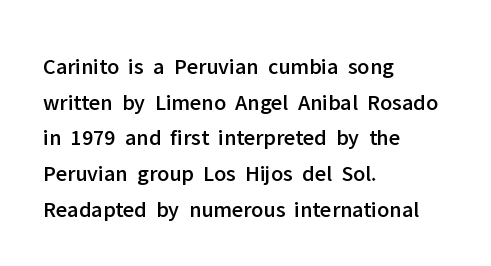
The image shows 23 px text type, upright; set left-aligned, normal line spacing (1.55x), normal letter spacing, not underlined.
